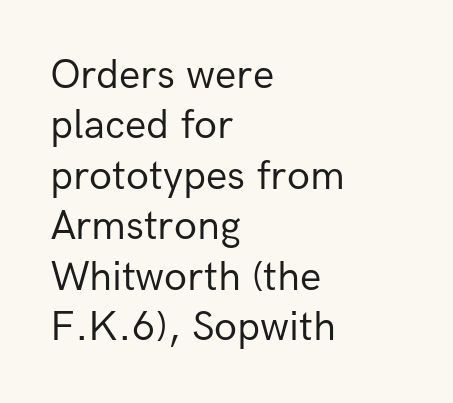
{"serif": "no", "italic": "no", "bold": "no", "weight": "regular", "width": "normal", "stroke_contrast": "low", "x_height": "medium", "monospaced": "no", "underline": "no", "align": "left", "line_spacing_ratio": 1.2, "letter_spacing": "normal", "letter_spacing_em": 0.0, "glyph_px": 42}
